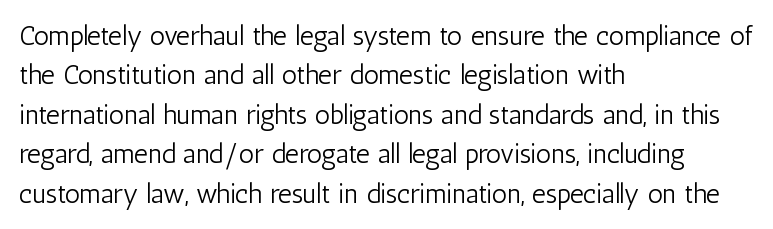
Q: Is the text bold? A: No.
Q: Is the text italic (slanted)? A: No, it is upright.
Q: Is the text underlined? A: No.
Q: How is the paragraph aligned? A: Left-aligned.
Q: Is the spacing between letters normal or unusually wide? A: Normal.
Q: Is the spacing between lines tight, normal or loose? A: Normal.
